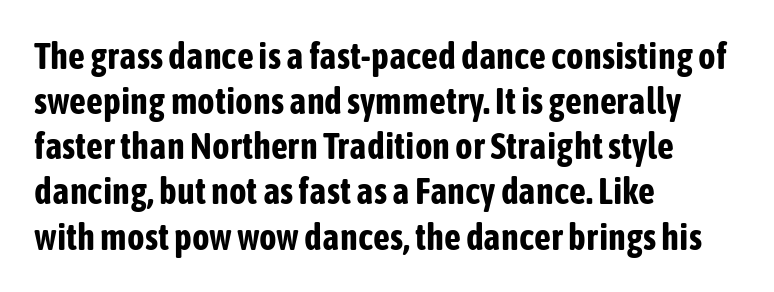
Q: Is the text bold? A: Yes.
Q: Is the text italic (slanted)? A: No, it is upright.
Q: Is the typeface a serif or a sans-serif typeface? A: Sans-serif.
Q: Is the text underlined? A: No.
Q: How is the paragraph aligned? A: Left-aligned.
Q: Is the spacing between letters normal or unusually wide? A: Normal.
Q: Width (condensed, normal, or wide)? A: Condensed.
Q: Stroke contrast? A: Low.
Q: x-height? A: Medium.
Q: Monospaced? A: No.
